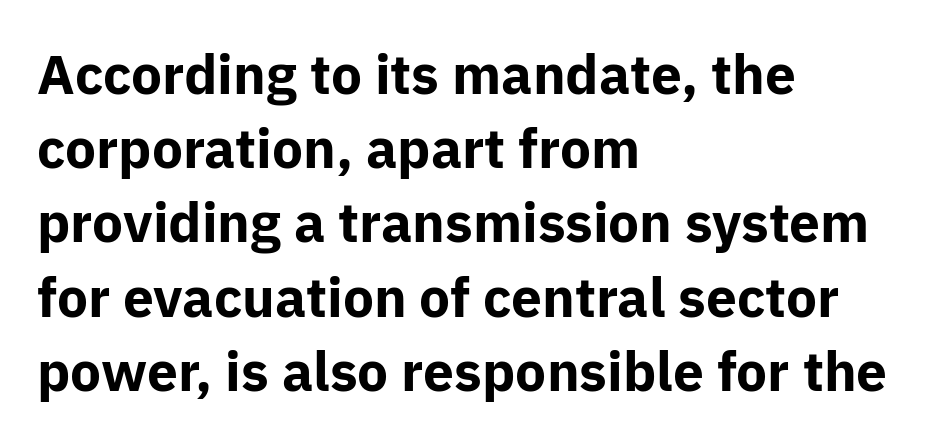
The image shows 55 px bold sans-serif type, upright; set left-aligned, normal line spacing (1.35x), normal letter spacing, not underlined; low stroke contrast and a medium x-height.
